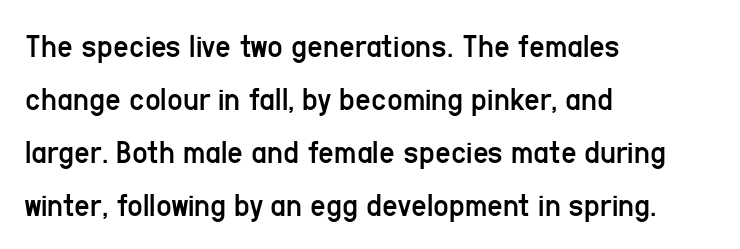
{"serif": "no", "italic": "no", "bold": "no", "weight": "regular", "width": "condensed", "stroke_contrast": "low", "x_height": "medium", "monospaced": "no", "underline": "no", "align": "left", "line_spacing": "normal", "line_spacing_ratio": 1.56, "letter_spacing": "normal", "letter_spacing_em": 0.0, "glyph_px": 34}
